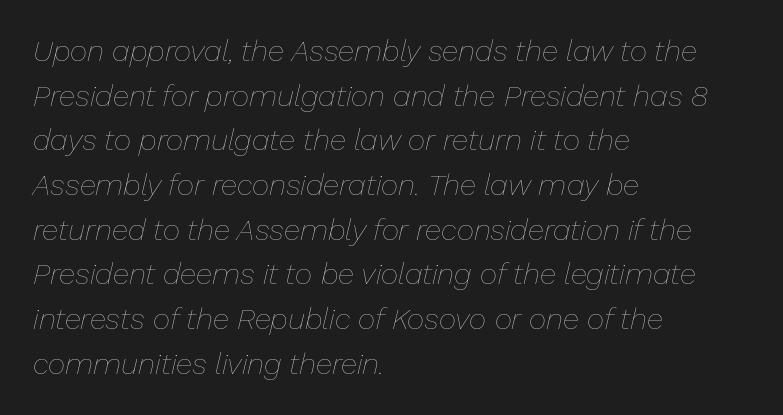
{"italic": "yes", "lean": "right", "slant_degrees": 13, "bold": "no", "weight": "thin", "width": "normal", "stroke_contrast": "low", "x_height": "medium", "monospaced": "no", "underline": "no", "align": "left", "line_spacing": "normal", "line_spacing_ratio": 1.49, "letter_spacing": "normal", "letter_spacing_em": 0.0, "glyph_px": 30}
